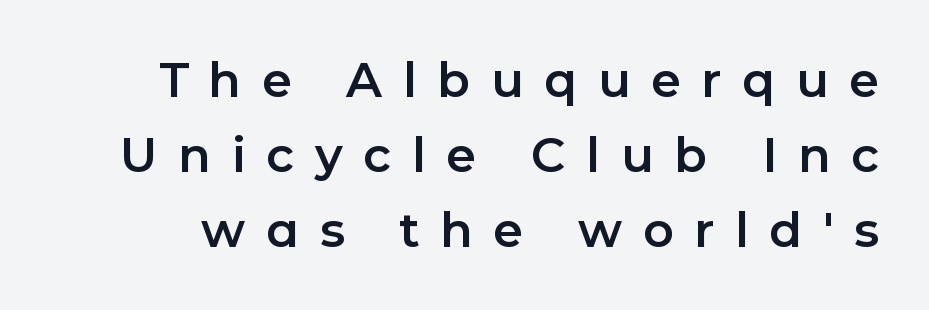
{"serif": "no", "italic": "no", "width": "normal", "stroke_contrast": "low", "x_height": "medium", "monospaced": "no", "underline": "no", "line_spacing": "normal", "line_spacing_ratio": 1.56, "letter_spacing": "wide", "letter_spacing_em": 0.43, "glyph_px": 48}
